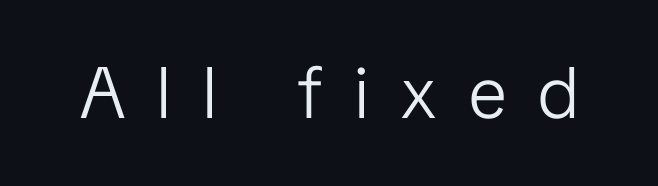
The image shows 72 px light, condensed sans-serif type, upright; set unusually wide letter spacing (+0.45 em), not underlined; low stroke contrast and a medium x-height.
